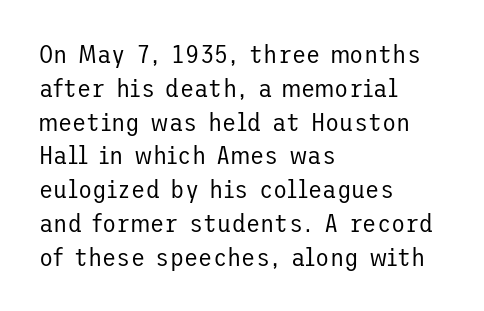
{"italic": "no", "bold": "no", "underline": "no", "align": "left", "line_spacing": "normal", "line_spacing_ratio": 1.3, "letter_spacing": "normal", "letter_spacing_em": 0.0, "glyph_px": 26}
